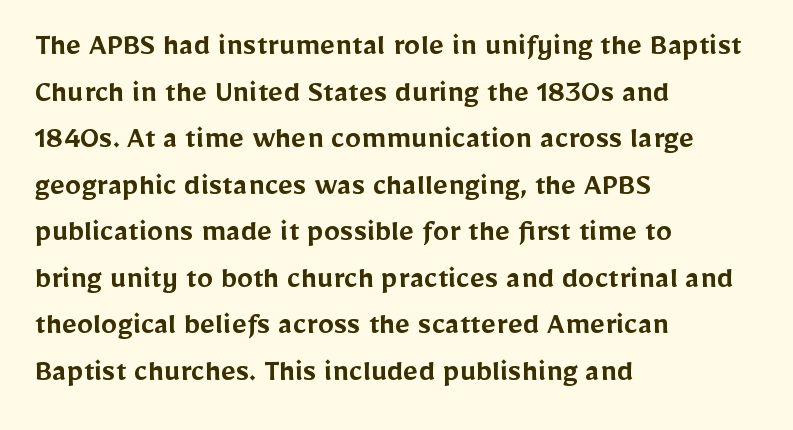
A somewhat darkened texture: the type is semibold rather than bold. Nope, not italic — everything's standing straight. Whoever set this chose a conventional vertical rhythm. The lines are quadded left. Bare-footed words on every line.
